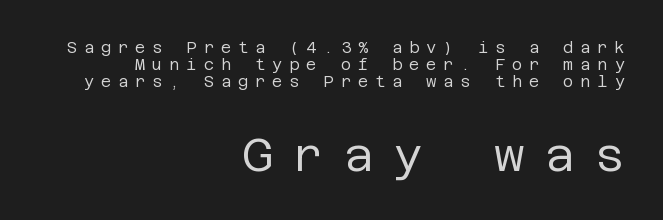
{"serif": "no", "italic": "no", "bold": "no", "weight": "regular", "width": "normal", "stroke_contrast": "low", "x_height": "large", "underline": "no", "align": "right", "line_spacing": "tight", "line_spacing_ratio": 1.05, "letter_spacing": "wide", "letter_spacing_em": 0.42, "larger_block": "second", "size_ratio": 2.94, "glyph_px": 47}
